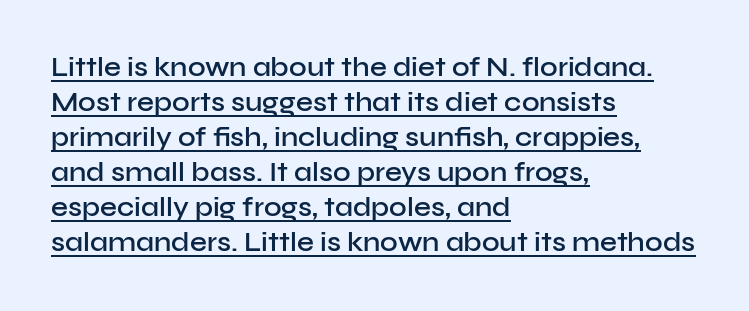
{"italic": "no", "bold": "semi", "underline": "yes", "align": "left", "line_spacing": "normal", "line_spacing_ratio": 1.3, "letter_spacing": "normal", "letter_spacing_em": 0.0, "glyph_px": 27}
